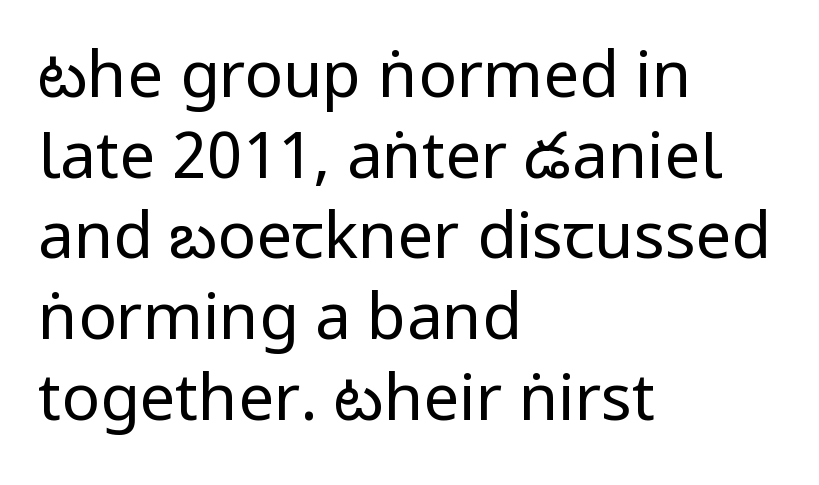
The image shows 64 px regular-weight, condensed sans-serif type, upright; set left-aligned, normal line spacing (1.26x), normal letter spacing, not underlined; low stroke contrast.
